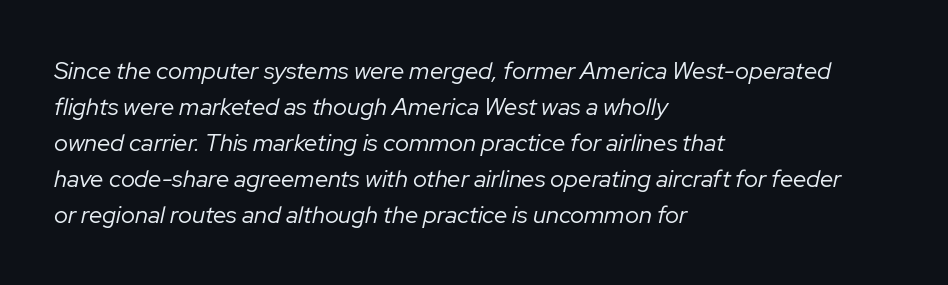
Short note: letters normally spaced. The font sits on the lighter half of the weight spectrum, regular included. Is the block centered? No — it sits flush against the left margin. When letters slant like this, we call the style italic. Lines of text with bare space underneath. The block of text has a typical density, with ordinary space between rows.
